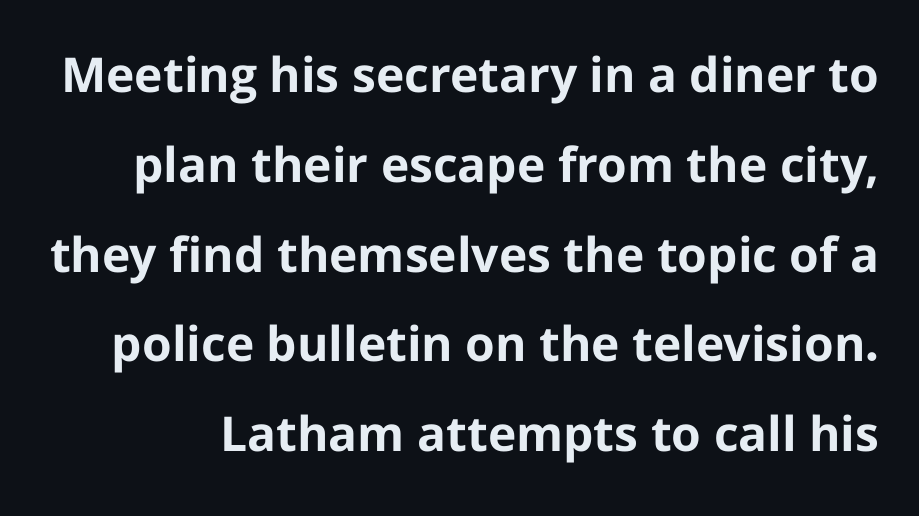
{"serif": "no", "italic": "no", "bold": "yes", "weight": "bold", "width": "normal", "stroke_contrast": "low", "x_height": "medium", "monospaced": "no", "underline": "no", "line_spacing_ratio": 1.87, "letter_spacing": "normal", "letter_spacing_em": 0.0, "glyph_px": 48}
